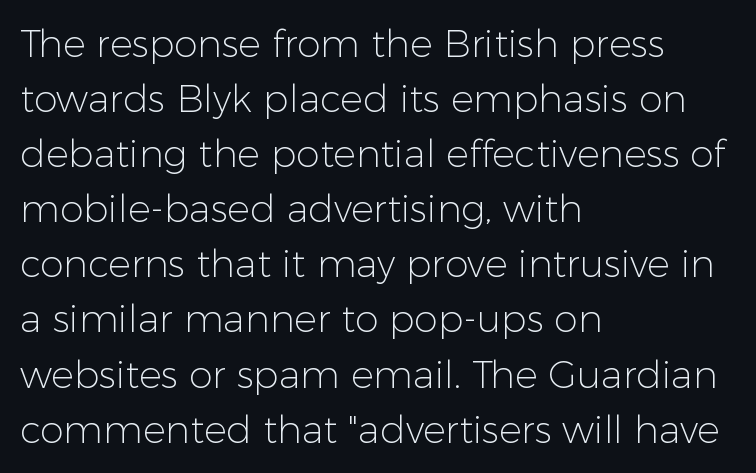
The image shows 38 px light sans-serif type, upright; set left-aligned, normal line spacing (1.45x), normal letter spacing, not underlined; low stroke contrast and a medium x-height.
